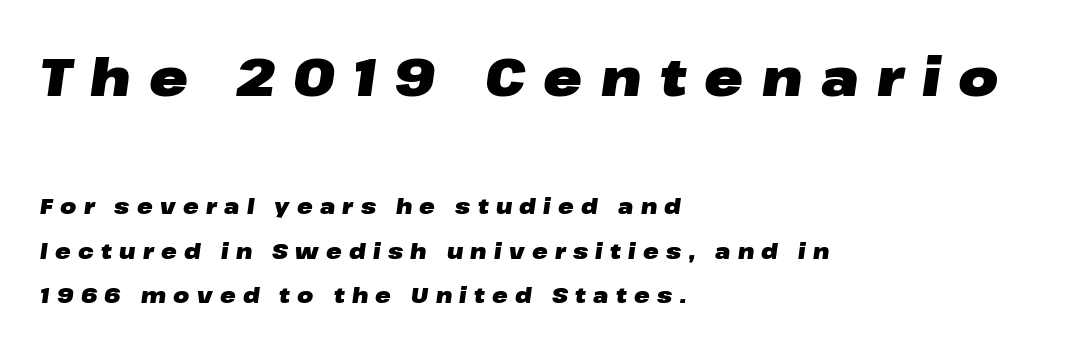
The image shows 52 px heavy, wide type, italic (leaning right); set left-aligned, loose line spacing (2.11x), unusually wide letter spacing (+0.35 em), not underlined; the first (top) block is 2.48x larger; low stroke contrast and a medium x-height.
